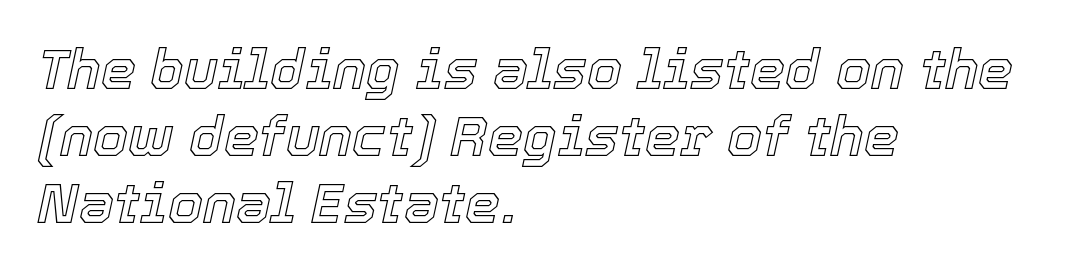
Q: Is the text italic (slanted)? A: Yes, it leans right by about 12 degrees.
Q: Is the text underlined? A: No.
Q: How is the paragraph aligned? A: Left-aligned.
Q: Is the spacing between letters normal or unusually wide? A: Normal.
Q: Width (condensed, normal, or wide)? A: Normal.
Q: x-height? A: Medium.
Q: Monospaced? A: No.
